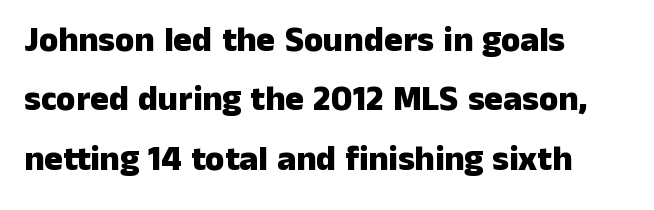
A typesetter would call this proportional, since set widths differ per character. Unlike italic type, these characters show no tilt at all. The block of text has a typical density, with ordinary space between rows. How are the letters spaced? Ordinarily, with no added tracking.
